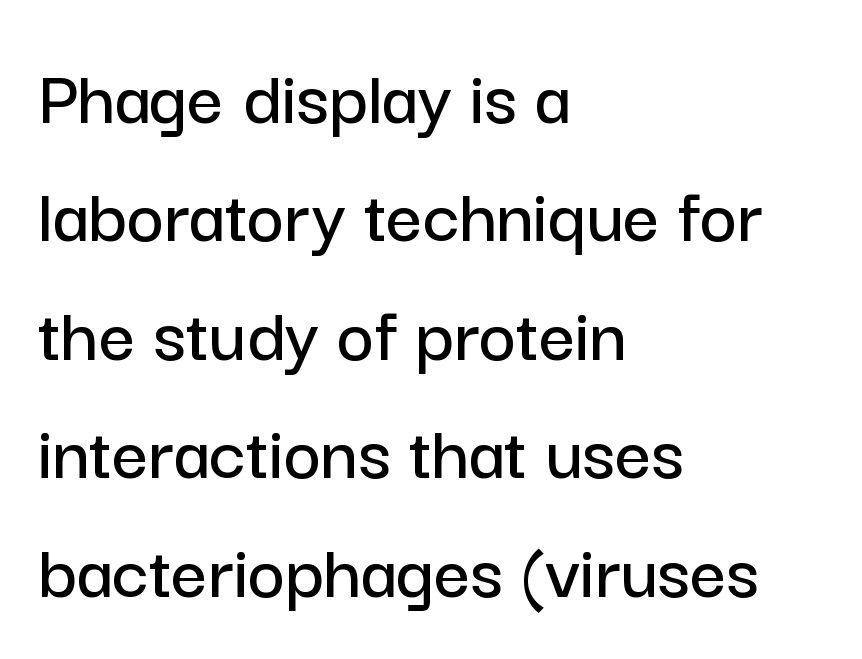
The image shows 80 px sans-serif type, upright; set left-aligned, normal line spacing (1.48x), normal letter spacing, not underlined; low stroke contrast and a medium x-height.
